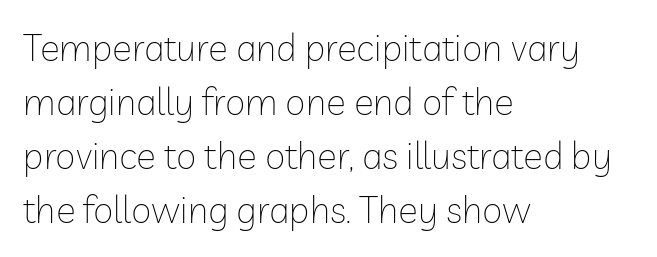
{"serif": "no", "italic": "no", "bold": "no", "weight": "thin", "width": "normal", "stroke_contrast": "low", "x_height": "medium", "monospaced": "no", "underline": "no", "align": "left", "line_spacing": "normal", "line_spacing_ratio": 1.46, "letter_spacing": "normal", "letter_spacing_em": 0.0, "glyph_px": 37}
